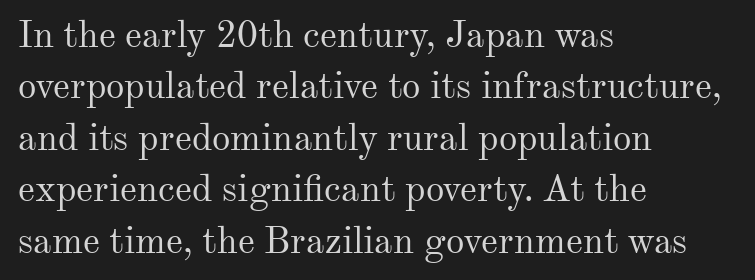
Does the type have serifs? Yes, each stem ends in a small foot. Is this a fixed-width face? No — the glyphs have proportional, varying widths. Regular leading. Every character sits straight up, as roman type does. No chunkiness to these letters — they're not bold. Tracking here is standard; glyphs follow each other at the usual distance.
